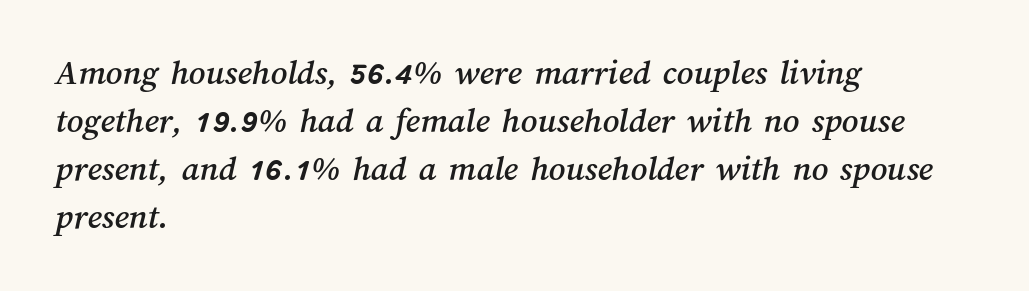
Q: Is the text underlined? A: No.
Q: How is the paragraph aligned? A: Left-aligned.
Q: Is the spacing between letters normal or unusually wide? A: Normal.
Q: Is the spacing between lines tight, normal or loose? A: Normal.
Q: Width (condensed, normal, or wide)? A: Normal.
Q: Stroke contrast? A: Medium.
Q: x-height? A: Medium.
Q: Monospaced? A: No.
